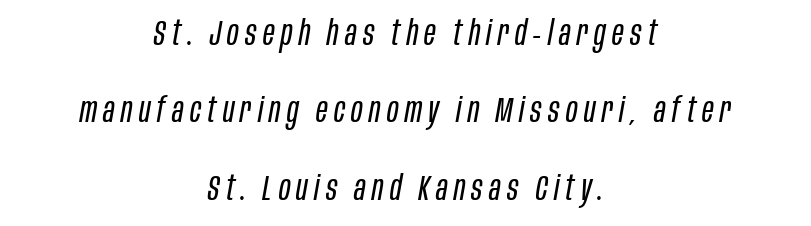
Q: Is the text bold? A: No.
Q: Is the text italic (slanted)? A: Yes, it leans right by about 10 degrees.
Q: Is the text underlined? A: No.
Q: How is the paragraph aligned? A: Centered.
Q: Is the spacing between lines tight, normal or loose? A: Loose.
Q: Width (condensed, normal, or wide)? A: Condensed.
Q: Stroke contrast? A: Low.
Q: x-height? A: Large.
Q: Monospaced? A: No.
